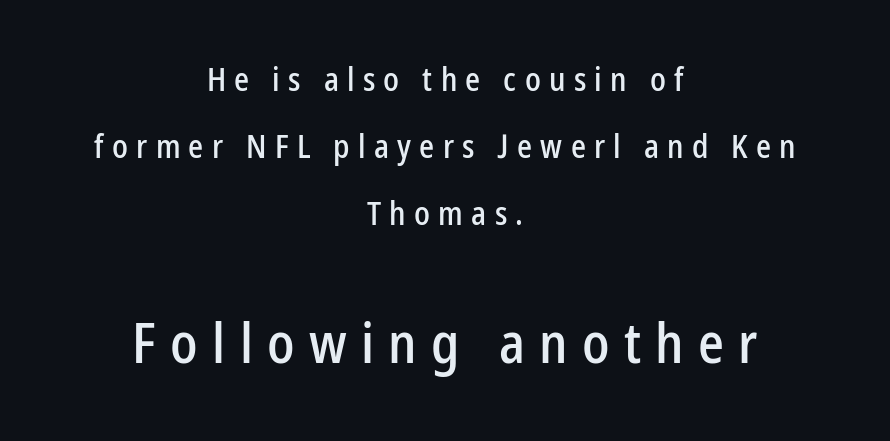
Q: Is the text italic (slanted)? A: No, it is upright.
Q: Is the typeface a serif or a sans-serif typeface? A: Sans-serif.
Q: Is the text underlined? A: No.
Q: How is the paragraph aligned? A: Centered.
Q: Is the spacing between letters normal or unusually wide? A: Unusually wide.
Q: Is the spacing between lines tight, normal or loose? A: Loose.
Q: Which block of text is set in a larger size, the first (top) or the second (bottom)? A: The second (bottom) one.
Q: Width (condensed, normal, or wide)? A: Condensed.
Q: Stroke contrast? A: Low.
Q: x-height? A: Medium.
Q: Monospaced? A: No.
